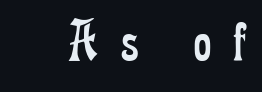
The rendering shows small feet on the letterforms — a serif design. Descenders are the only things crossing below the line. The axis of the letterforms is exactly vertical. Loose tracking; the words dissolve into strings of separated letters.
